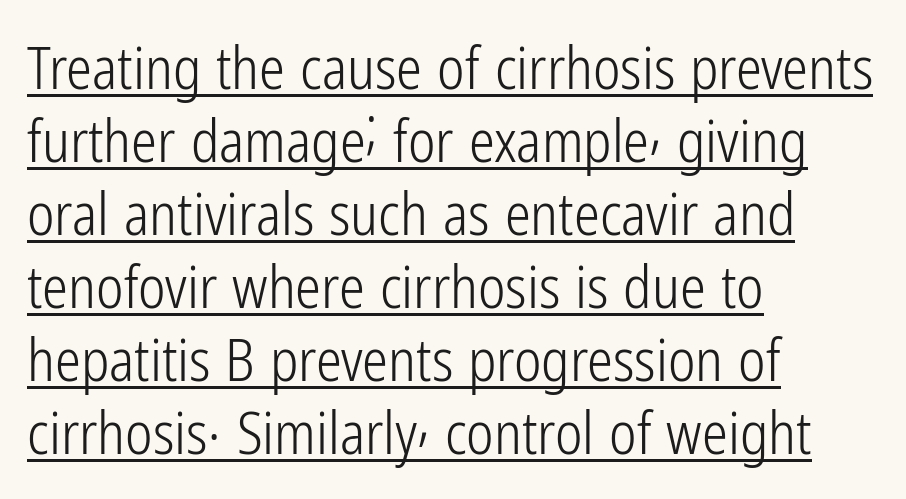
Q: Is the text bold? A: No.
Q: Is the text italic (slanted)? A: No, it is upright.
Q: Is the typeface a serif or a sans-serif typeface? A: Sans-serif.
Q: Is the text underlined? A: Yes.
Q: How is the paragraph aligned? A: Left-aligned.
Q: Is the spacing between letters normal or unusually wide? A: Normal.
Q: Is the spacing between lines tight, normal or loose? A: Normal.
Q: Width (condensed, normal, or wide)? A: Condensed.
Q: Stroke contrast? A: Low.
Q: x-height? A: Medium.
Q: Monospaced? A: No.
